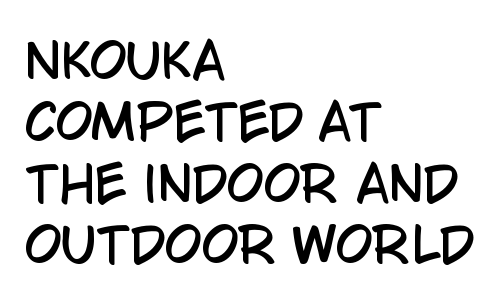
{"serif": "no", "italic": "no", "width": "condensed", "stroke_contrast": "low", "x_height": "large", "monospaced": "no", "underline": "no", "align": "left", "line_spacing": "normal", "line_spacing_ratio": 1.28, "letter_spacing": "normal", "letter_spacing_em": 0.0, "glyph_px": 48}
